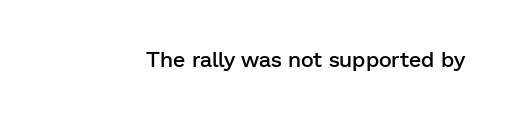
Q: Is the text bold? A: Semi-bold.
Q: Is the text italic (slanted)? A: No, it is upright.
Q: Is the text underlined? A: No.
Q: Is the spacing between letters normal or unusually wide? A: Normal.
